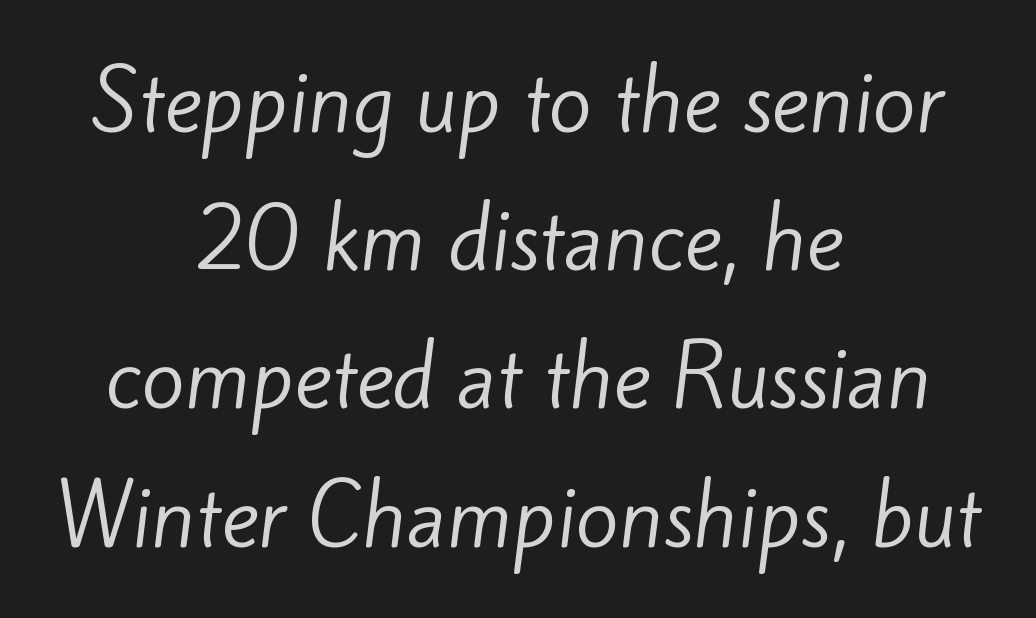
The image shows 79 px regular-weight sans-serif type; set centered, line spacing 1.75x, normal letter spacing, not underlined; low stroke contrast and a small x-height.
